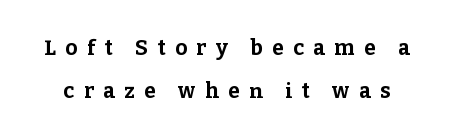
{"italic": "no", "bold": "yes", "underline": "no", "line_spacing": "loose", "line_spacing_ratio": 2.07, "letter_spacing": "wide", "letter_spacing_em": 0.45, "glyph_px": 21}
